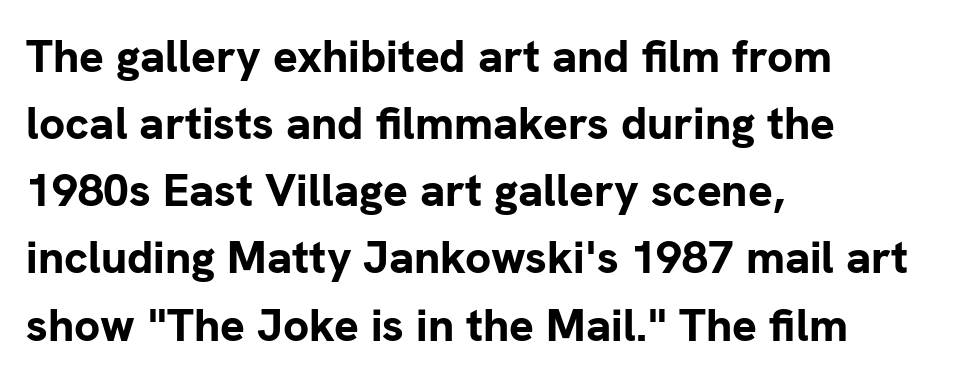
{"serif": "no", "italic": "no", "bold": "yes", "weight": "bold", "width": "normal", "stroke_contrast": "low", "x_height": "medium", "monospaced": "no", "underline": "no", "align": "left", "line_spacing": "normal", "line_spacing_ratio": 1.46, "letter_spacing": "normal", "letter_spacing_em": 0.0, "glyph_px": 46}
